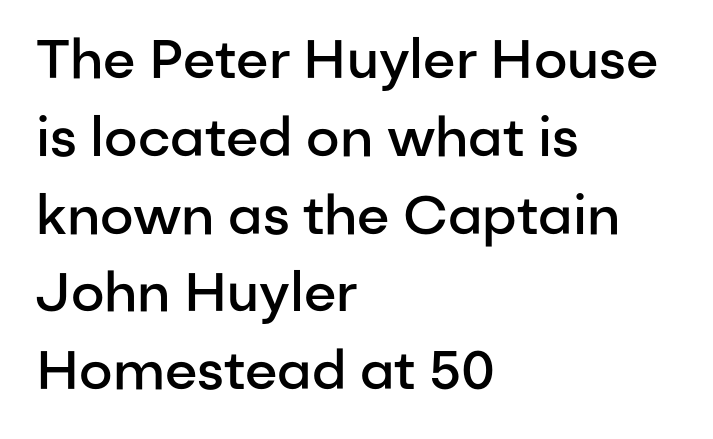
Q: Is the text bold? A: Semi-bold.
Q: Is the text italic (slanted)? A: No, it is upright.
Q: Is the typeface a serif or a sans-serif typeface? A: Sans-serif.
Q: Is the text underlined? A: No.
Q: How is the paragraph aligned? A: Left-aligned.
Q: Is the spacing between letters normal or unusually wide? A: Normal.
Q: Is the spacing between lines tight, normal or loose? A: Normal.
Q: Width (condensed, normal, or wide)? A: Normal.
Q: Stroke contrast? A: Low.
Q: x-height? A: Medium.
Q: Monospaced? A: No.
